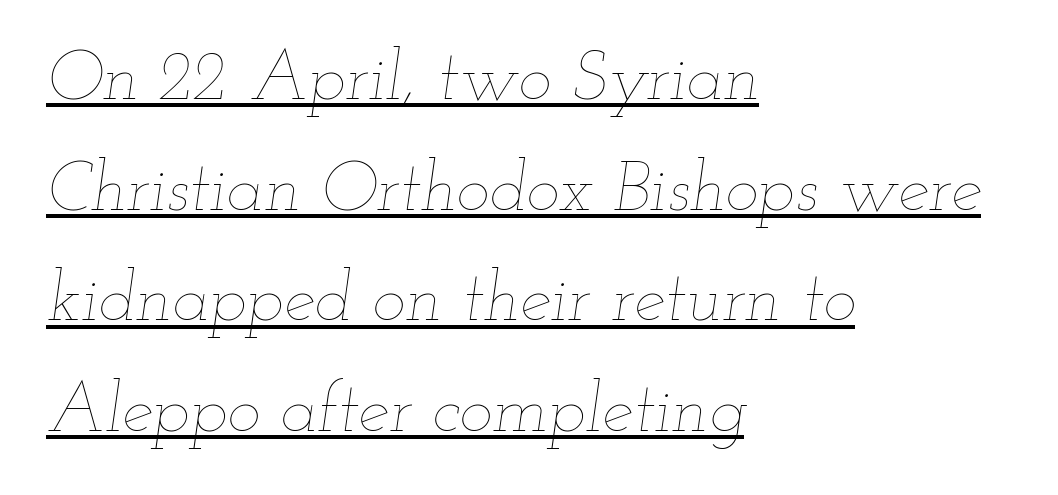
The image shows 70 px thin, wide type, italic (leaning right); set left-aligned, normal line spacing (1.58x), normal letter spacing, underlined; low stroke contrast and a small x-height.
